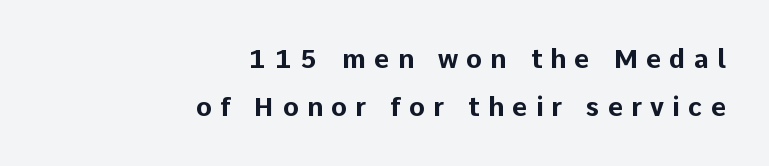
The passage shown is not underscored anywhere. Strokes here are thick enough to call this a true bold. Look at the tracking — it's clearly loosened, letters drifting apart. Every stem runs plumb, perpendicular to the baseline.
